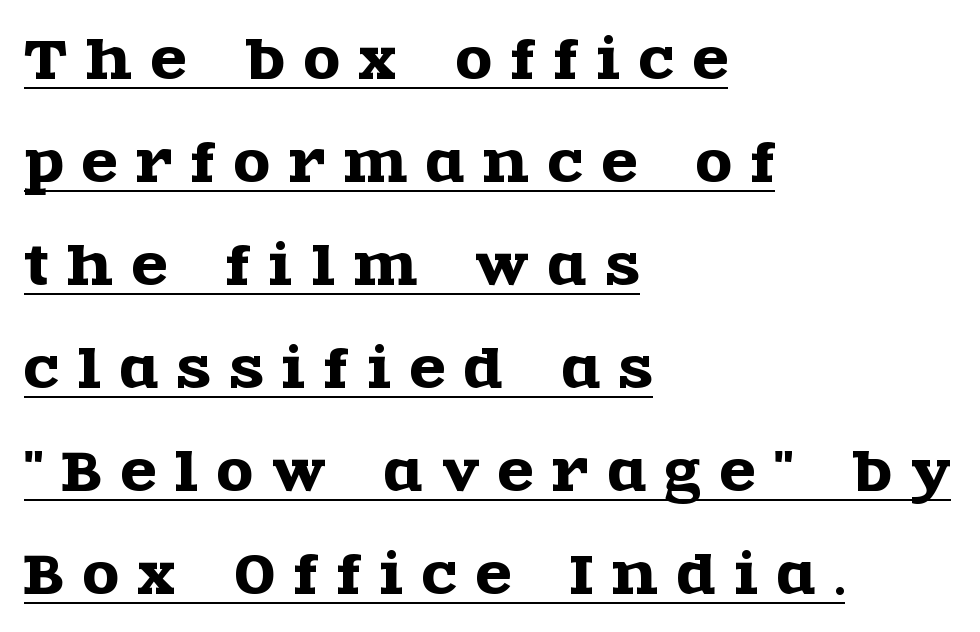
The image shows 52 px wide serif type, upright; set left-aligned, loose line spacing (1.98x), unusually wide letter spacing (+0.37 em), underlined; a large x-height.
